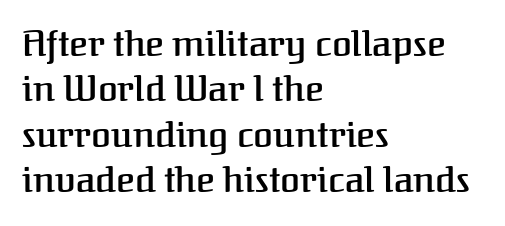
The rendering uses natural spacing where letterforms have individual widths. The lettering holds an erect, upright posture throughout. Underlining? Definitely not there. Nobody touched the tracking dial on this one. Vertically, the passage feels balanced, rows spaced as you'd expect.
